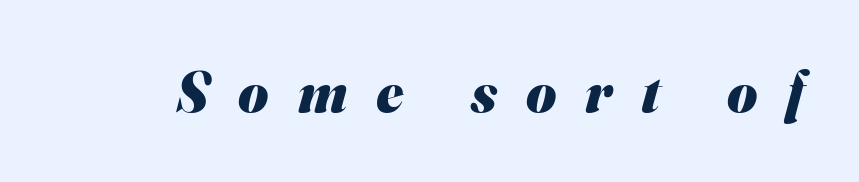
Each letter's strokes conclude bluntly, with no projecting serifs. Summary of weight: heavy, a full bold. Unmarked baselines from the first word to the last. Spacing verdict: proportional, widths tailored to each character.
